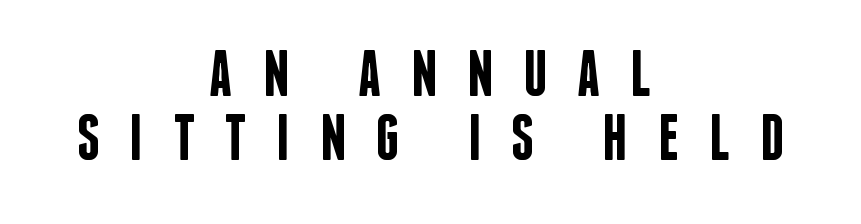
Q: Is the text bold? A: Semi-bold.
Q: Is the text italic (slanted)? A: No, it is upright.
Q: Is the typeface a serif or a sans-serif typeface? A: Sans-serif.
Q: Is the text underlined? A: No.
Q: How is the paragraph aligned? A: Centered.
Q: Is the spacing between letters normal or unusually wide? A: Unusually wide.
Q: Is the spacing between lines tight, normal or loose? A: Tight.
Q: Width (condensed, normal, or wide)? A: Condensed.
Q: Stroke contrast? A: Low.
Q: x-height? A: Large.
Q: Monospaced? A: No.
